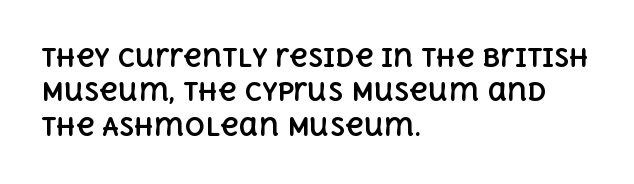
{"italic": "no", "bold": "yes", "underline": "no", "align": "left", "line_spacing": "normal", "line_spacing_ratio": 1.38, "letter_spacing": "normal", "letter_spacing_em": 0.0, "glyph_px": 25}
